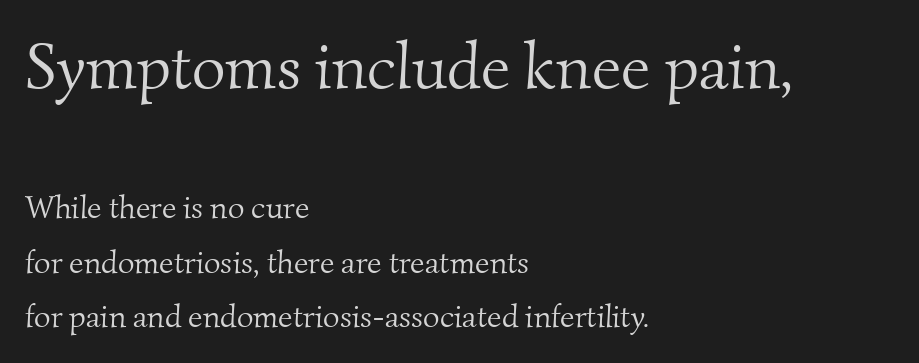
The image shows 65 px light serif type; set left-aligned, normal line spacing (1.7x), normal letter spacing, not underlined; the first (top) block is 2.03x larger; medium stroke contrast and a small x-height.
